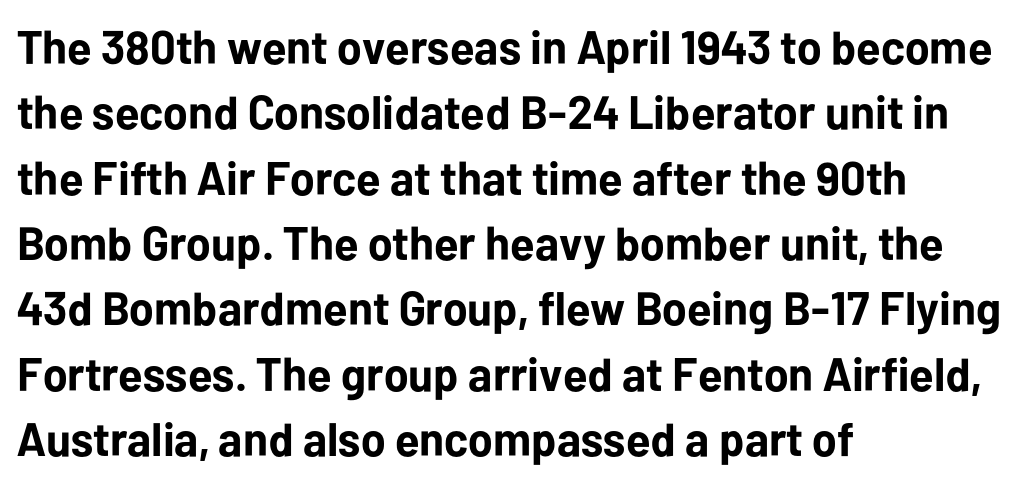
The image shows 47 px bold sans-serif type, upright; set left-aligned, normal line spacing (1.39x), normal letter spacing, not underlined; low stroke contrast and a medium x-height.
